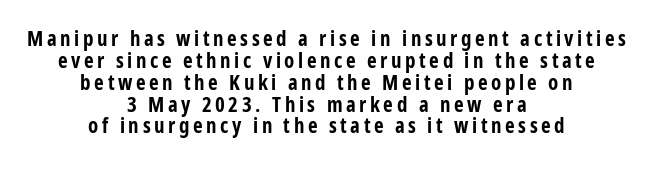
The image shows 21 px bold type, upright; set centered, tight line spacing (1.04x), not underlined.
